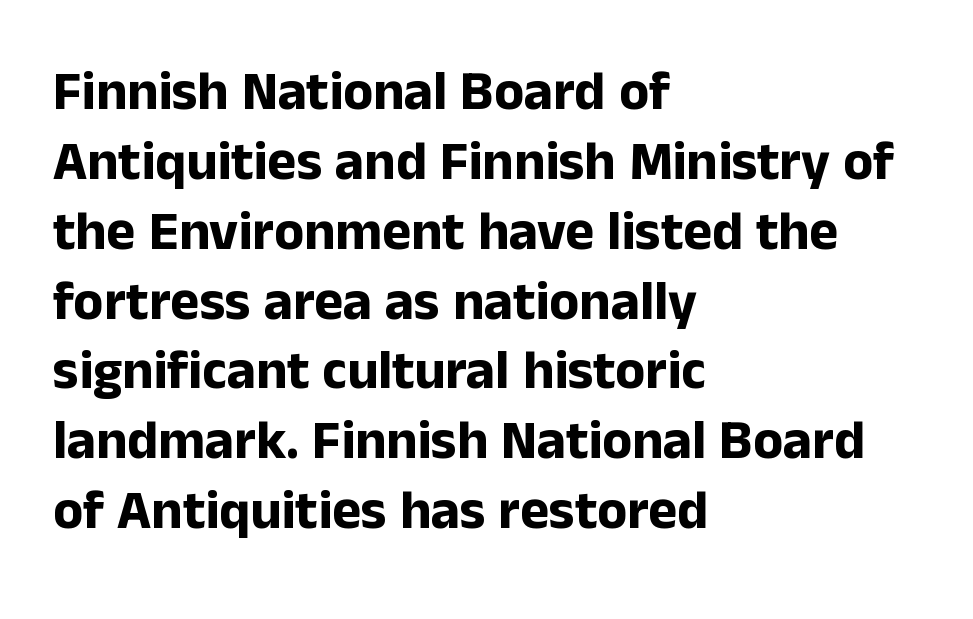
Do the letters lean? They stand straight. The leading is moderate, giving the passage an even texture. Each letter keeps its own natural width here, so spacing adapts to shape. Casual observation: everything's shoved over to the left. The font family rendered here belongs to the sans-serif group.
